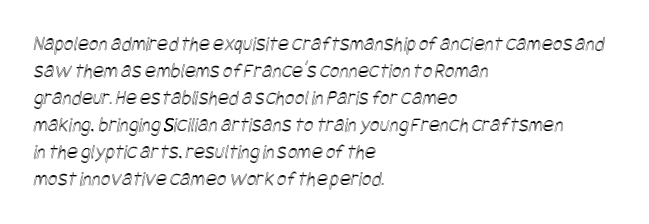
A normal amount of white space separates one row of letters from the next. Compared with typical body copy, the letter spacing here is the same. The space beneath each line is pristine and unruled. The lines in this sample share a left origin and differ only in where they stop.
